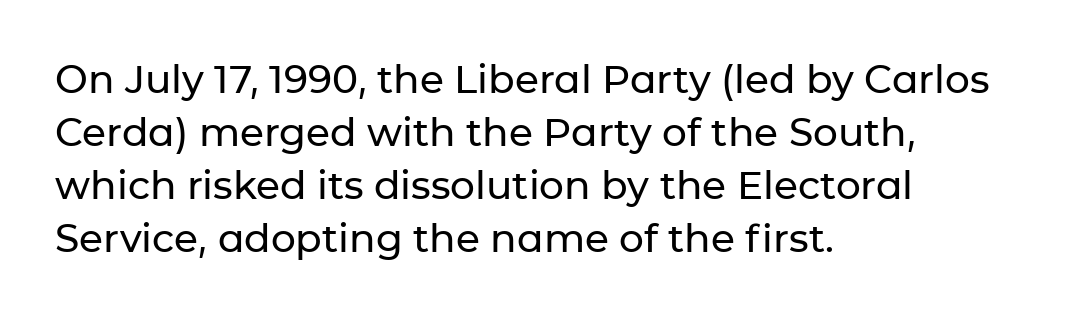
Q: Is the text italic (slanted)? A: No, it is upright.
Q: Is the typeface a serif or a sans-serif typeface? A: Sans-serif.
Q: Is the text underlined? A: No.
Q: How is the paragraph aligned? A: Left-aligned.
Q: Is the spacing between letters normal or unusually wide? A: Normal.
Q: Is the spacing between lines tight, normal or loose? A: Normal.
Q: Width (condensed, normal, or wide)? A: Normal.
Q: Stroke contrast? A: Low.
Q: x-height? A: Medium.
Q: Monospaced? A: No.
